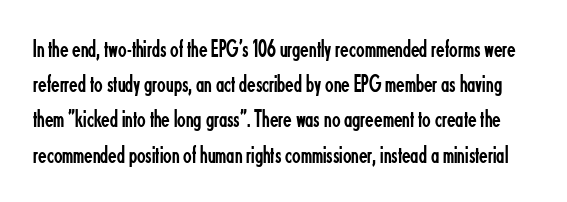
{"italic": "no", "bold": "no", "underline": "no", "line_spacing": "normal", "line_spacing_ratio": 1.41, "letter_spacing": "normal", "letter_spacing_em": 0.0, "glyph_px": 25}
